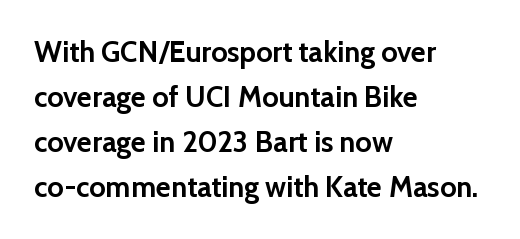
The image shows 29 px semibold sans-serif type, upright; set left-aligned, normal line spacing (1.55x), normal letter spacing, not underlined; low stroke contrast and a medium x-height.
